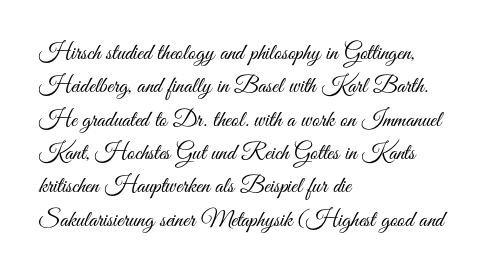
How would I describe the line gaps? Plain and ordinary. Just letters on the line, the space beneath them empty. Alignment: flush left.
